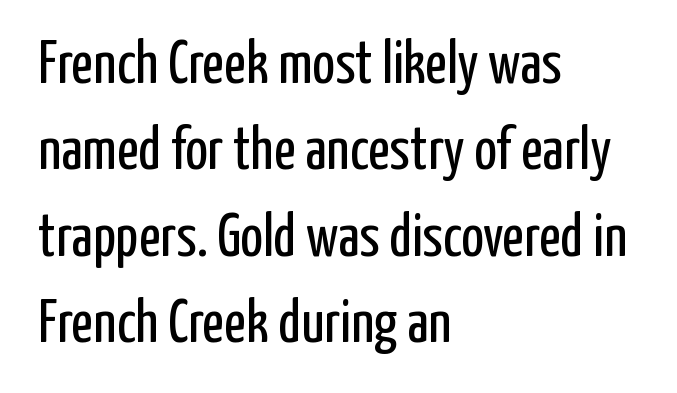
{"serif": "no", "italic": "no", "bold": "no", "weight": "regular", "width": "condensed", "stroke_contrast": "low", "x_height": "medium", "monospaced": "no", "underline": "no", "align": "left", "line_spacing": "normal", "line_spacing_ratio": 1.44, "letter_spacing": "normal", "letter_spacing_em": 0.0, "glyph_px": 60}
